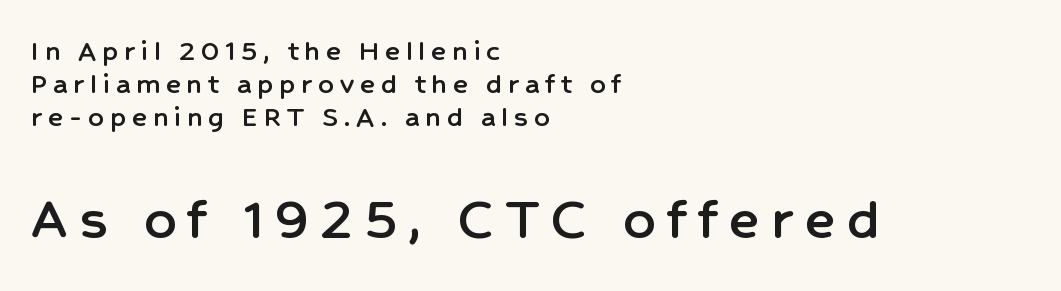
The image shows 62 px sans-serif type, upright; set left-aligned, tight line spacing (1.06x), not underlined; the second (bottom) block is 2.0x larger; low stroke contrast and a medium x-height.
